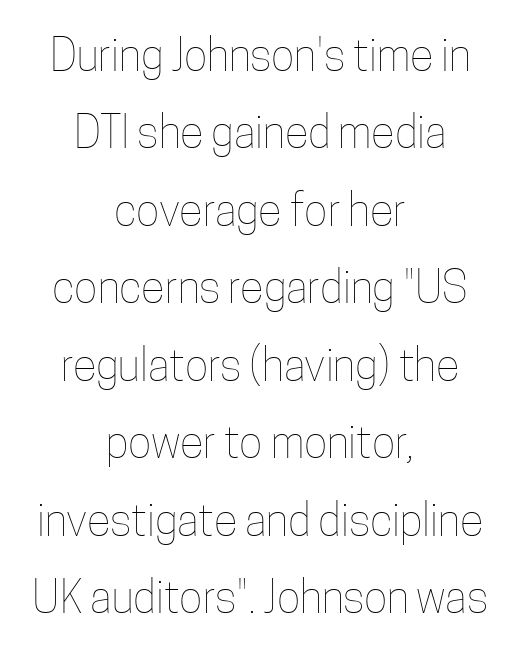
The image shows 44 px thin, condensed type, upright; set centered, line spacing 1.76x, normal letter spacing, not underlined; low stroke contrast and a medium x-height.
